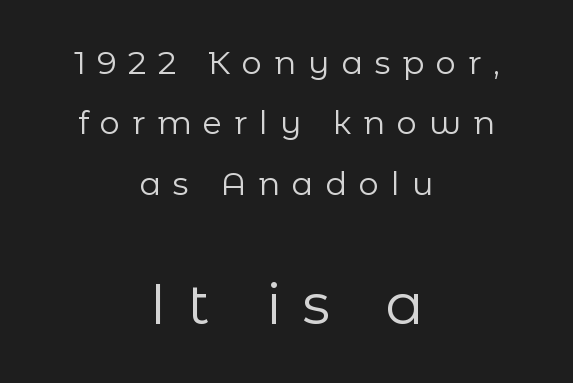
The space directly below the letters is spotless. Line starts and ends both wander, symmetrically. A typesetter would mark this as roman, not italic. These lines are composed in type without serifs. Proportional: the letters do not fall into vertical columns. Does the bottom block carry the larger type? Yes, it does.
